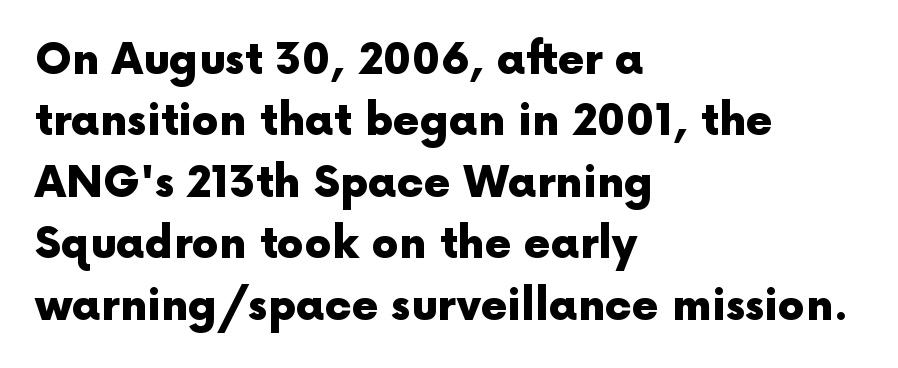
Q: Is the text bold? A: Yes.
Q: Is the text italic (slanted)? A: No, it is upright.
Q: Is the typeface a serif or a sans-serif typeface? A: Sans-serif.
Q: Is the text underlined? A: No.
Q: How is the paragraph aligned? A: Left-aligned.
Q: Is the spacing between letters normal or unusually wide? A: Normal.
Q: Is the spacing between lines tight, normal or loose? A: Normal.
Q: Width (condensed, normal, or wide)? A: Normal.
Q: x-height? A: Medium.
Q: Monospaced? A: No.
